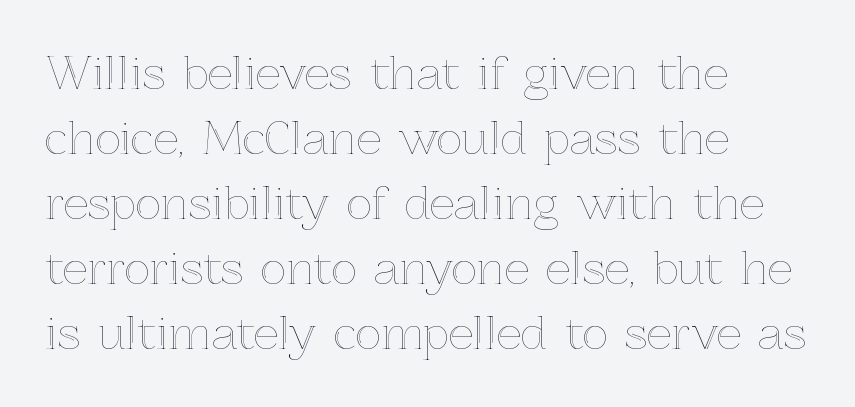
Note the varied advance widths — an 'i' is clearly narrower than an 'm'. Just letters on the line, the space beneath them empty. Layout note: lines flush left. Nobody touched the tracking dial on this one. The font's upright variant was chosen for this text.
